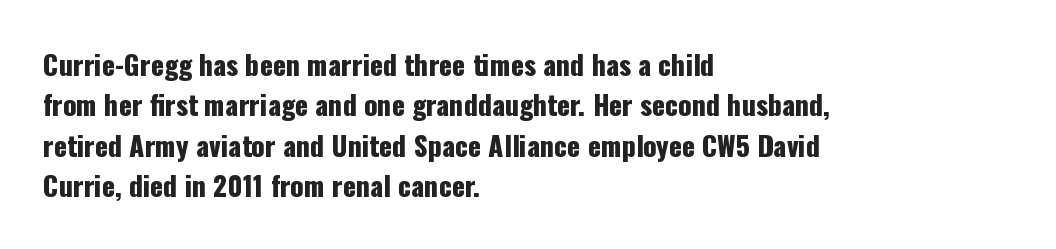
{"italic": "no", "underline": "no", "align": "left", "line_spacing": "normal", "line_spacing_ratio": 1.5, "letter_spacing": "normal", "letter_spacing_em": 0.0, "glyph_px": 27}
